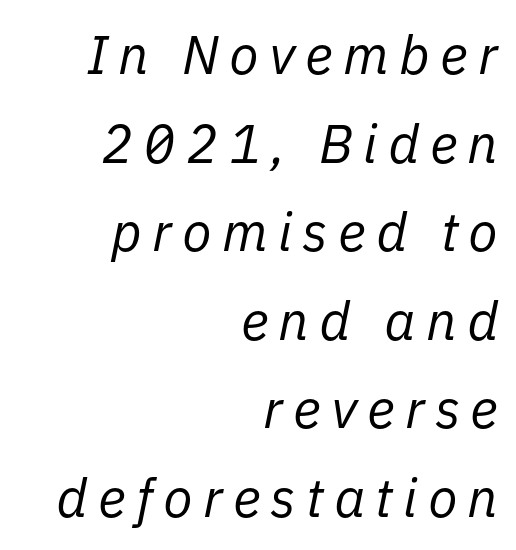
{"italic": "yes", "lean": "right", "slant_degrees": 11, "bold": "no", "weight": "regular", "width": "normal", "stroke_contrast": "low", "x_height": "medium", "monospaced": "no", "underline": "no", "align": "right", "line_spacing": "normal", "line_spacing_ratio": 1.64, "glyph_px": 54}
